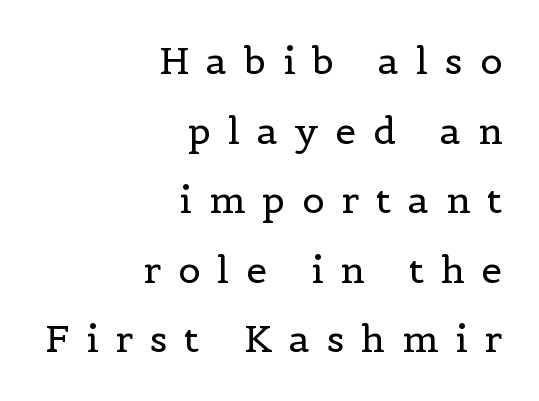
A light-to-regular cut is what we see here. The foot of each line stays bare and open. Every row of glyphs terminates at an identical x-position on the right. Quick note: not italic, upright. You could not count columns in this text — the font is proportionally spaced.
